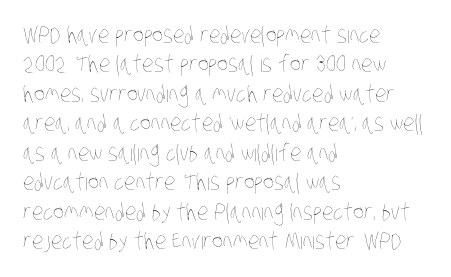
Q: Is the text bold? A: No.
Q: Is the text underlined? A: No.
Q: How is the paragraph aligned? A: Left-aligned.
Q: Is the spacing between letters normal or unusually wide? A: Normal.
Q: Is the spacing between lines tight, normal or loose? A: Normal.
